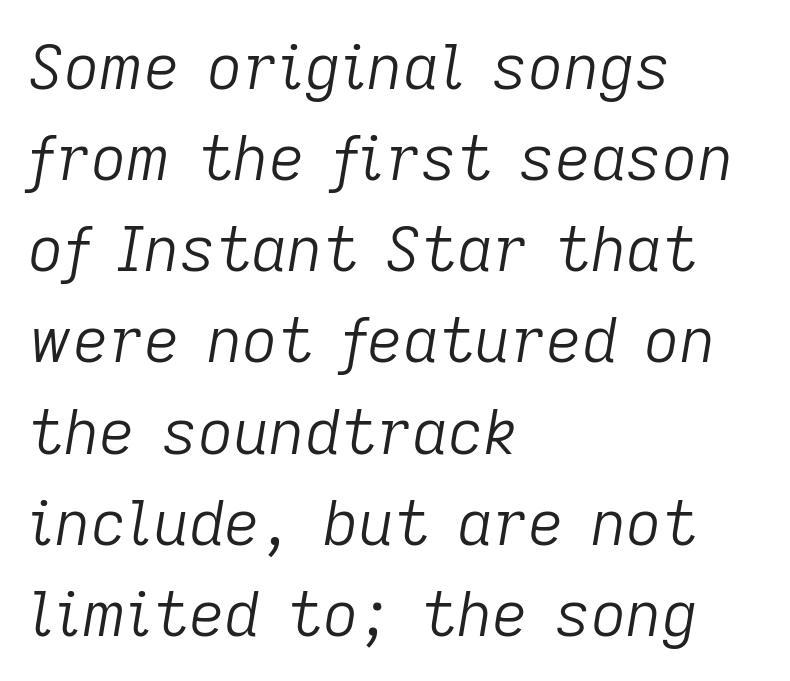
The image shows 62 px light type, italic (leaning right); set left-aligned, normal line spacing (1.47x), normal letter spacing, not underlined; low stroke contrast and a medium x-height.
